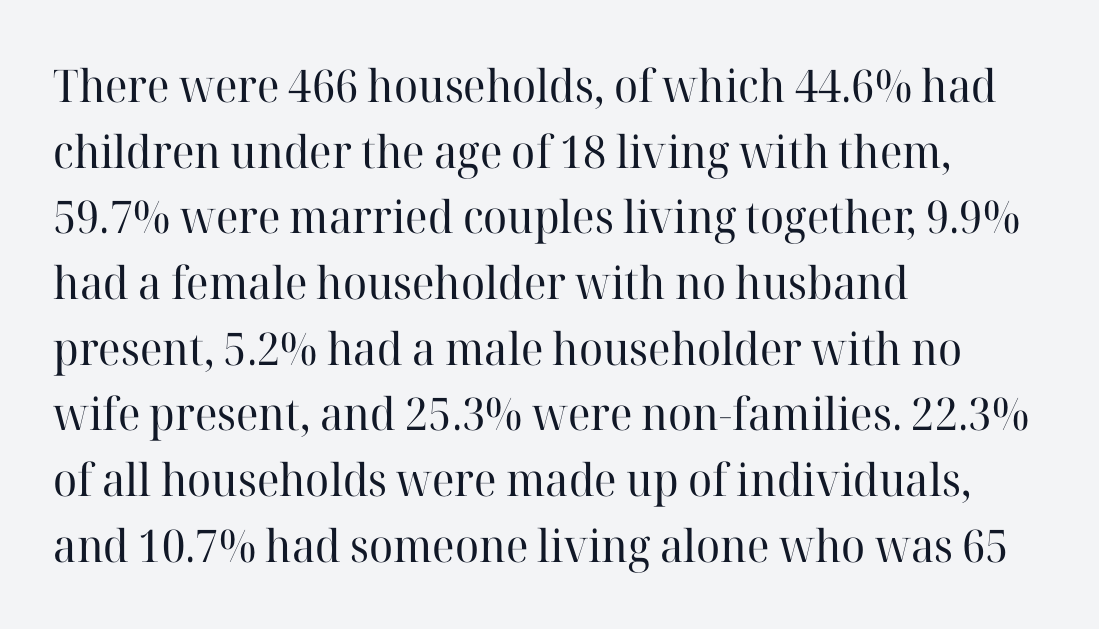
{"serif": "yes", "italic": "no", "bold": "no", "weight": "regular", "width": "normal", "stroke_contrast": "high", "x_height": "medium", "monospaced": "no", "underline": "no", "align": "left", "line_spacing": "normal", "line_spacing_ratio": 1.46, "letter_spacing": "normal", "letter_spacing_em": 0.0, "glyph_px": 45}
